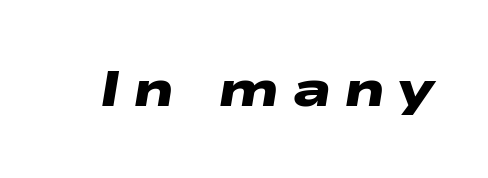
Here the glyphs are tracked loosely, breaking word shapes into spaced letters. The glyphs are unaccompanied by any horizontal stroke below them. You could not count columns in this text — the font is proportionally spaced. You can tell from the bare stems that sans-serif type was used.
